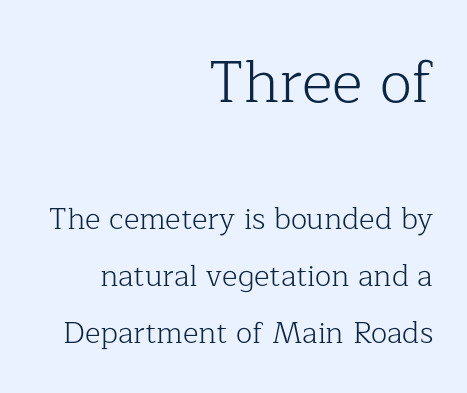
Q: Is the text bold? A: No.
Q: Is the text italic (slanted)? A: No, it is upright.
Q: Is the typeface a serif or a sans-serif typeface? A: Serif.
Q: Is the text underlined? A: No.
Q: How is the paragraph aligned? A: Right-aligned.
Q: Is the spacing between letters normal or unusually wide? A: Normal.
Q: Is the spacing between lines tight, normal or loose? A: Loose.
Q: Which block of text is set in a larger size, the first (top) or the second (bottom)? A: The first (top) one.
Q: Width (condensed, normal, or wide)? A: Normal.
Q: Stroke contrast? A: Low.
Q: x-height? A: Medium.
Q: Monospaced? A: No.
